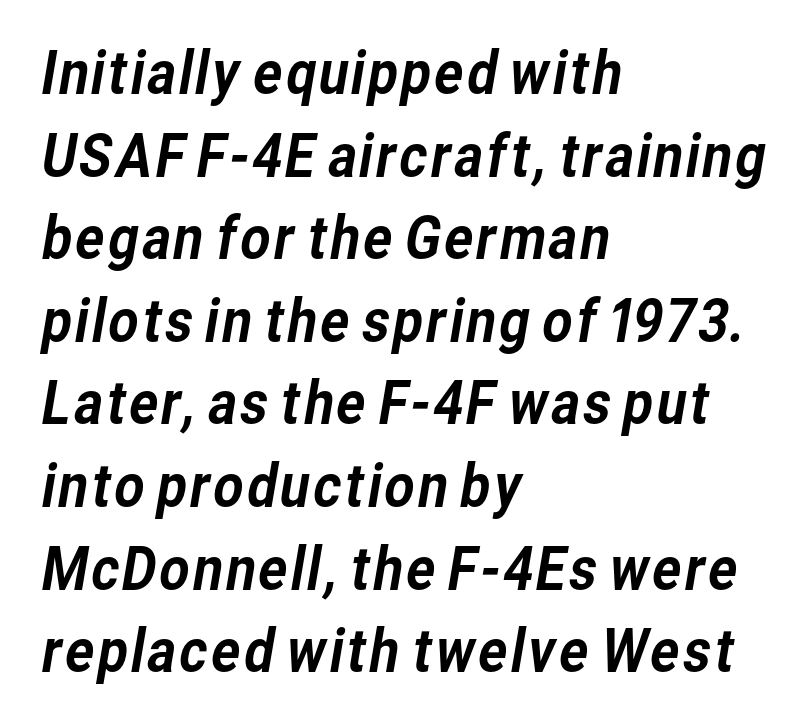
Q: Is the typeface a serif or a sans-serif typeface? A: Sans-serif.
Q: Is the text underlined? A: No.
Q: How is the paragraph aligned? A: Left-aligned.
Q: Is the spacing between letters normal or unusually wide? A: Normal.
Q: Is the spacing between lines tight, normal or loose? A: Normal.
Q: Width (condensed, normal, or wide)? A: Normal.
Q: Stroke contrast? A: Low.
Q: x-height? A: Medium.
Q: Monospaced? A: No.
